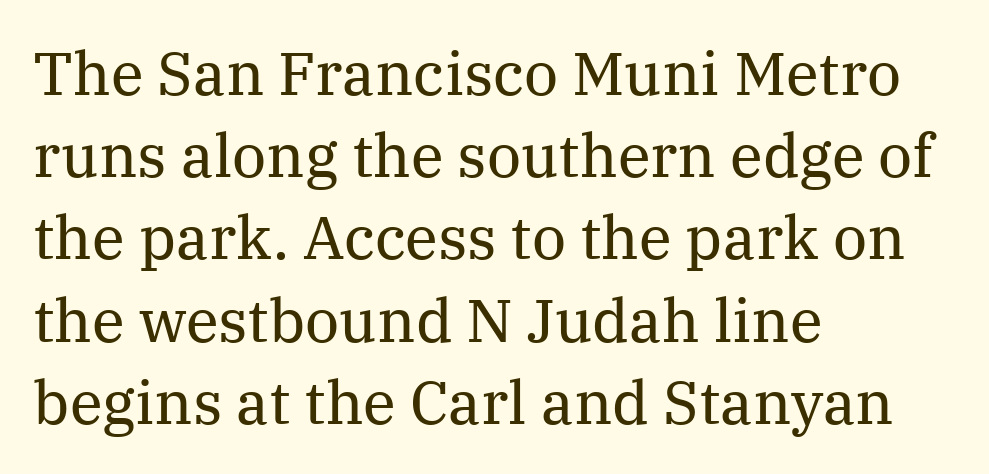
The image shows 60 px regular-weight serif type, upright; set left-aligned, normal line spacing (1.37x), normal letter spacing, not underlined; medium stroke contrast and a medium x-height.
